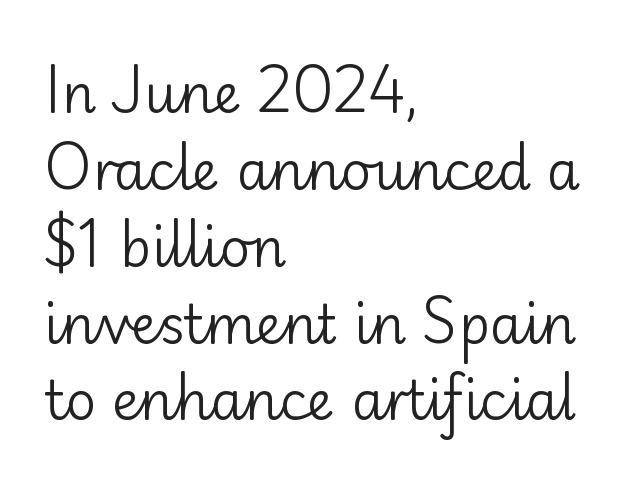
Q: Is the text bold? A: No.
Q: Is the text italic (slanted)? A: No, it is upright.
Q: Is the typeface a serif or a sans-serif typeface? A: Sans-serif.
Q: Is the text underlined? A: No.
Q: How is the paragraph aligned? A: Left-aligned.
Q: Is the spacing between letters normal or unusually wide? A: Normal.
Q: Is the spacing between lines tight, normal or loose? A: Normal.
Q: Width (condensed, normal, or wide)? A: Normal.
Q: Stroke contrast? A: Low.
Q: x-height? A: Small.
Q: Monospaced? A: No.
